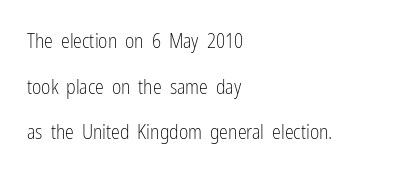
Q: Is the text bold? A: No.
Q: Is the text italic (slanted)? A: No, it is upright.
Q: Is the text underlined? A: No.
Q: How is the paragraph aligned? A: Left-aligned.
Q: Is the spacing between letters normal or unusually wide? A: Normal.
Q: Is the spacing between lines tight, normal or loose? A: Loose.
